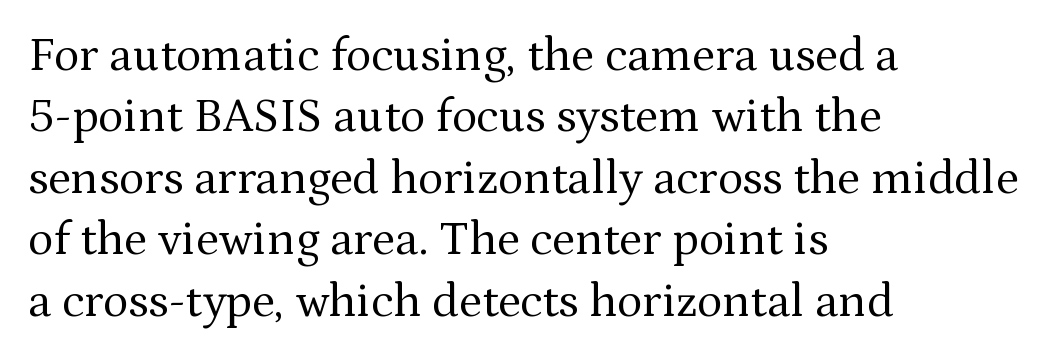
The image shows 48 px regular-weight serif type, upright; set left-aligned, normal line spacing (1.28x), normal letter spacing, not underlined; medium stroke contrast and a medium x-height.
